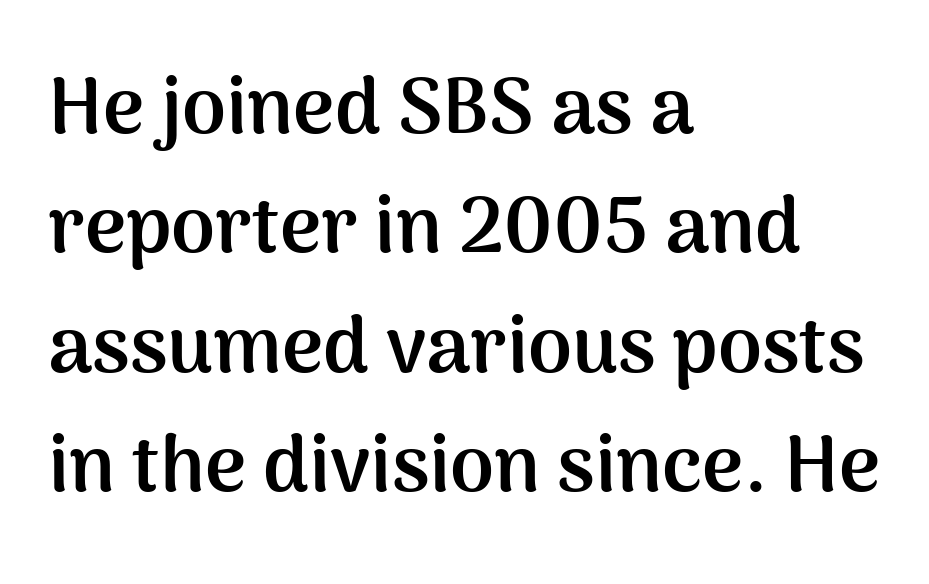
Words float on clear page, feet unadorned. A roman cut, with each character standing at attention. The rendering anchors every line to the left-hand side. Each word holds together tightly as a unit, with standard inter-letter gaps. Does the weight exceed regular? Yes, all the way to bold.
